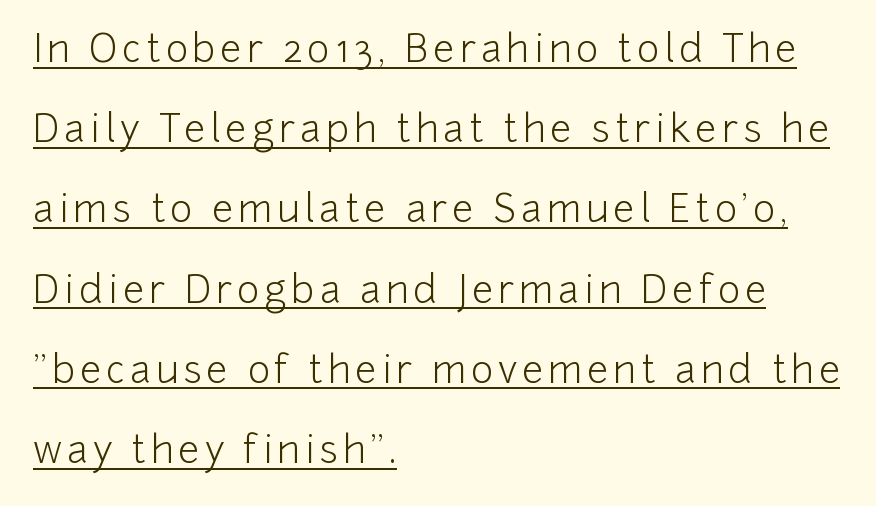
{"serif": "no", "italic": "no", "bold": "no", "weight": "light", "width": "normal", "stroke_contrast": "low", "x_height": "medium", "monospaced": "no", "underline": "yes", "align": "left", "line_spacing": "loose", "line_spacing_ratio": 2.11, "glyph_px": 38}
